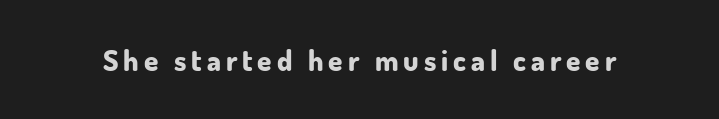
The image shows 29 px bold sans-serif type, upright; set not underlined; low stroke contrast and a small x-height.
